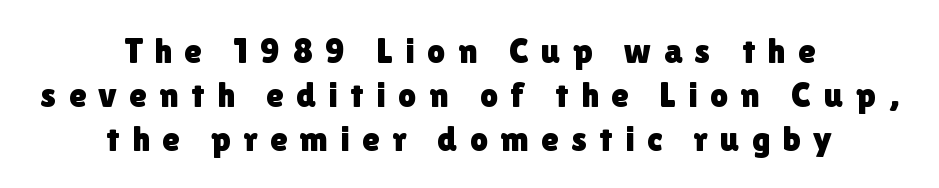
{"serif": "no", "italic": "no", "width": "normal", "x_height": "medium", "monospaced": "no", "underline": "no", "align": "center", "line_spacing_ratio": 1.22, "letter_spacing": "wide", "letter_spacing_em": 0.34, "glyph_px": 36}
